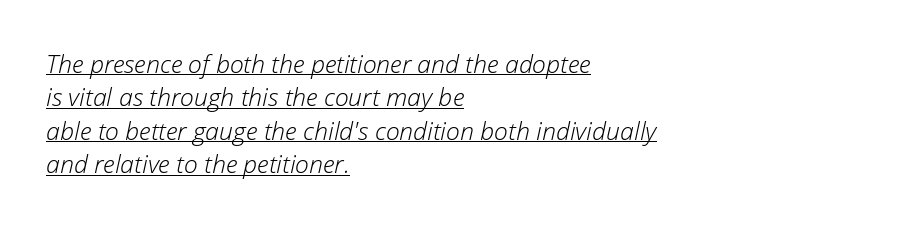
Q: Is the text bold? A: No.
Q: Is the text italic (slanted)? A: Yes, it leans right by about 12 degrees.
Q: Is the text underlined? A: Yes.
Q: How is the paragraph aligned? A: Left-aligned.
Q: Is the spacing between letters normal or unusually wide? A: Normal.
Q: Is the spacing between lines tight, normal or loose? A: Normal.
